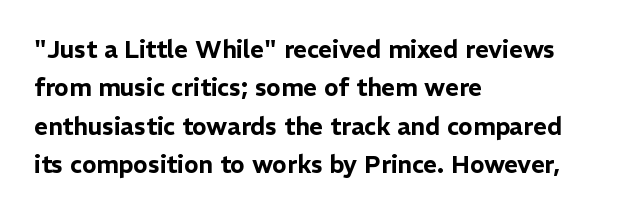
The image shows 24 px text type, upright; set left-aligned, normal line spacing (1.6x), normal letter spacing, not underlined.
